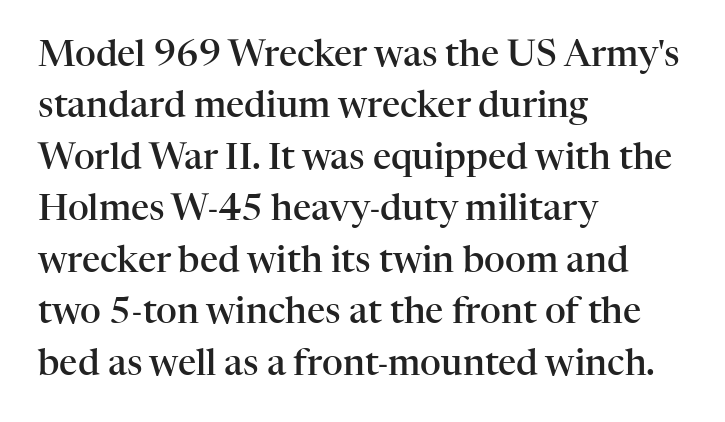
The image shows 36 px semibold serif type, upright; set left-aligned, normal line spacing (1.43x), normal letter spacing, not underlined; high stroke contrast and a medium x-height.
